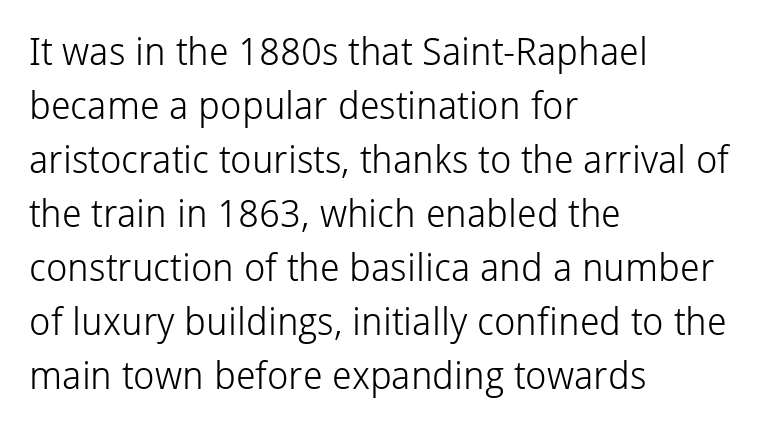
The image shows 38 px light sans-serif type, upright; set left-aligned, normal line spacing (1.42x), normal letter spacing, not underlined; low stroke contrast and a medium x-height.
